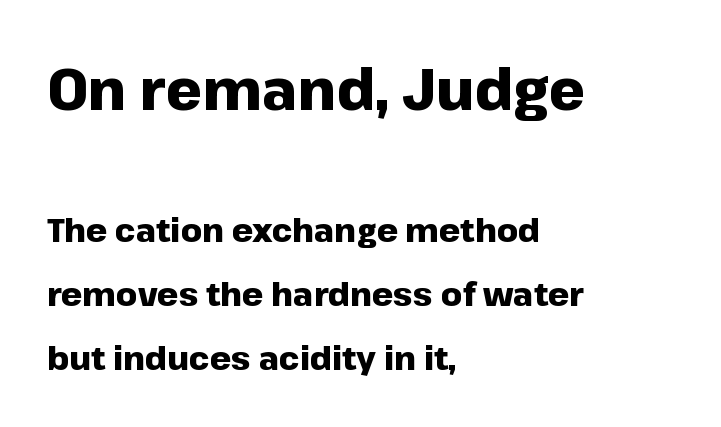
Q: Is the text bold? A: Yes.
Q: Is the text italic (slanted)? A: No, it is upright.
Q: Is the typeface a serif or a sans-serif typeface? A: Sans-serif.
Q: Is the text underlined? A: No.
Q: How is the paragraph aligned? A: Left-aligned.
Q: Is the spacing between letters normal or unusually wide? A: Normal.
Q: Is the spacing between lines tight, normal or loose? A: Loose.
Q: Which block of text is set in a larger size, the first (top) or the second (bottom)? A: The first (top) one.
Q: Width (condensed, normal, or wide)? A: Normal.
Q: Stroke contrast? A: Low.
Q: x-height? A: Medium.
Q: Monospaced? A: No.
